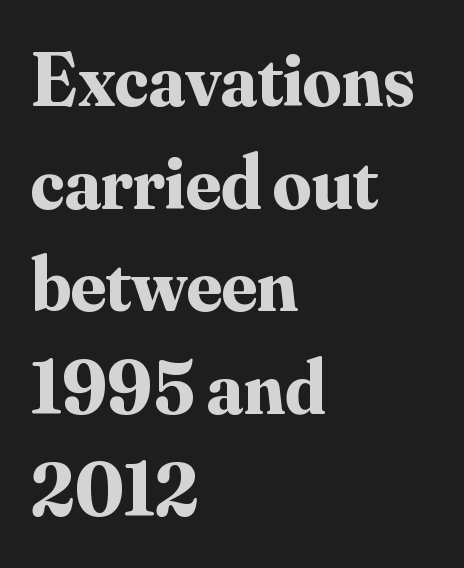
Q: Is the text bold? A: Yes.
Q: Is the text italic (slanted)? A: No, it is upright.
Q: Is the typeface a serif or a sans-serif typeface? A: Serif.
Q: Is the text underlined? A: No.
Q: How is the paragraph aligned? A: Left-aligned.
Q: Is the spacing between letters normal or unusually wide? A: Normal.
Q: Is the spacing between lines tight, normal or loose? A: Normal.
Q: Width (condensed, normal, or wide)? A: Normal.
Q: Stroke contrast? A: Medium.
Q: x-height? A: Small.
Q: Monospaced? A: No.
